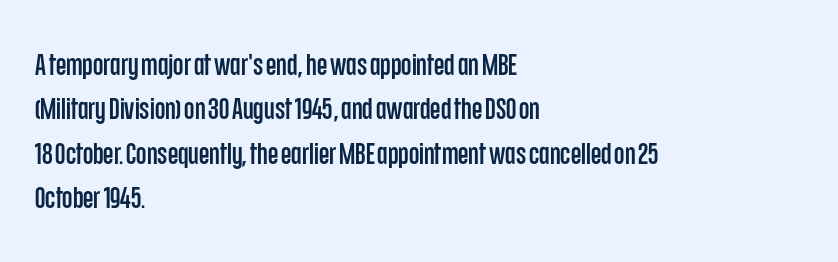
{"serif": "no", "italic": "no", "width": "condensed", "stroke_contrast": "low", "x_height": "large", "monospaced": "no", "underline": "no", "align": "left", "line_spacing": "normal", "line_spacing_ratio": 1.48, "letter_spacing": "normal", "letter_spacing_em": 0.0, "glyph_px": 30}
